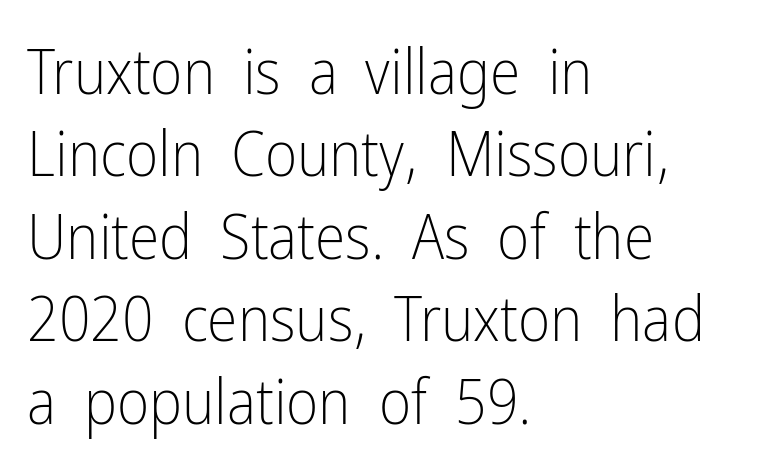
The image shows 62 px light, condensed sans-serif type, upright; set left-aligned, normal line spacing (1.33x), normal letter spacing, not underlined; low stroke contrast and a medium x-height.
